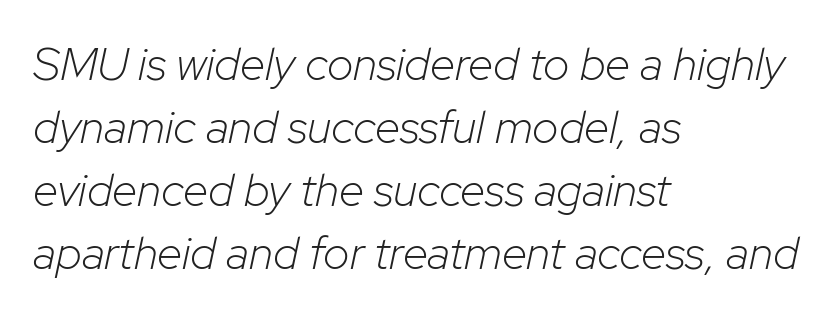
Q: Is the text bold? A: No.
Q: Is the text italic (slanted)? A: Yes, it leans right by about 12 degrees.
Q: Is the text underlined? A: No.
Q: How is the paragraph aligned? A: Left-aligned.
Q: Is the spacing between letters normal or unusually wide? A: Normal.
Q: Is the spacing between lines tight, normal or loose? A: Normal.
Q: Width (condensed, normal, or wide)? A: Normal.
Q: Stroke contrast? A: Low.
Q: x-height? A: Medium.
Q: Monospaced? A: No.
